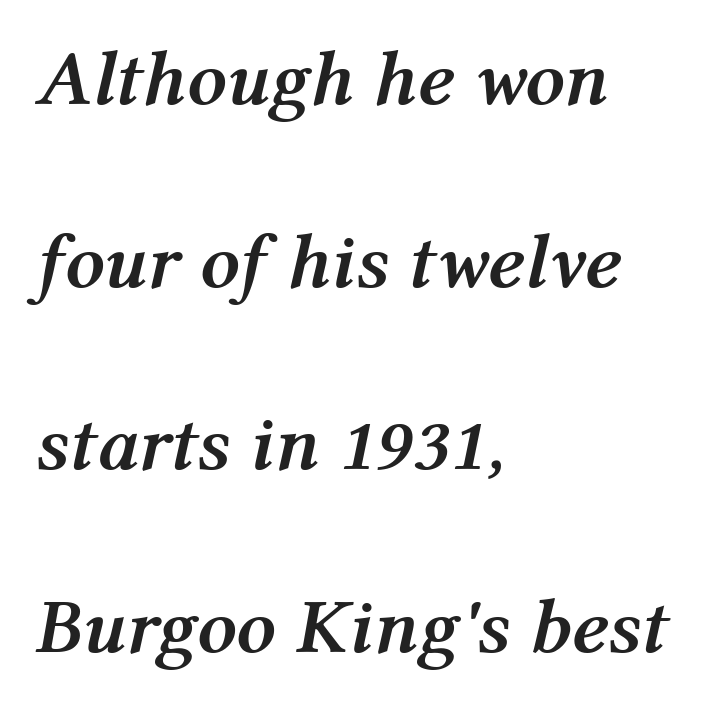
Q: Is the text bold? A: Yes.
Q: Is the text italic (slanted)? A: Yes, it leans right by about 12 degrees.
Q: Is the text underlined? A: No.
Q: How is the paragraph aligned? A: Left-aligned.
Q: Is the spacing between letters normal or unusually wide? A: Normal.
Q: Is the spacing between lines tight, normal or loose? A: Loose.
Q: Width (condensed, normal, or wide)? A: Normal.
Q: Stroke contrast? A: Medium.
Q: x-height? A: Medium.
Q: Monospaced? A: No.
